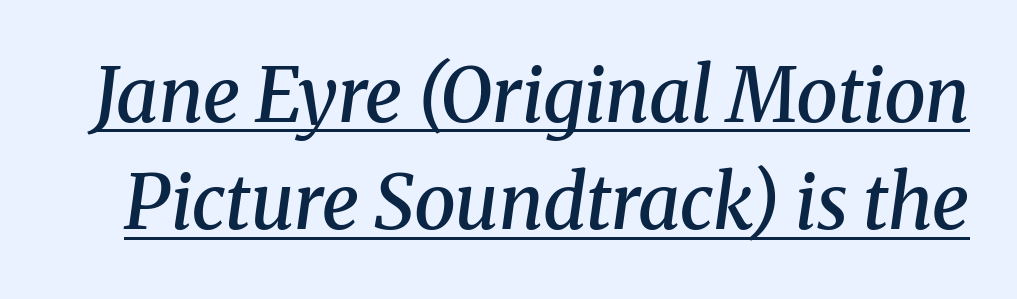
These lines are rendered in a variable-pitch font. A serif font was chosen for this passage. A baseline rule has been typeset under these characters. A fair bit of extra ink — the face is semibold, not bold. A normal amount of white space separates one row of letters from the next. Yep, that's italic — everything's leaning.
